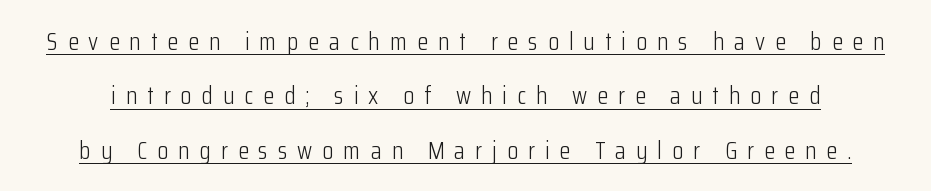
{"italic": "no", "bold": "no", "underline": "yes", "line_spacing": "loose", "line_spacing_ratio": 2.18, "letter_spacing": "wide", "letter_spacing_em": 0.4, "glyph_px": 25}
